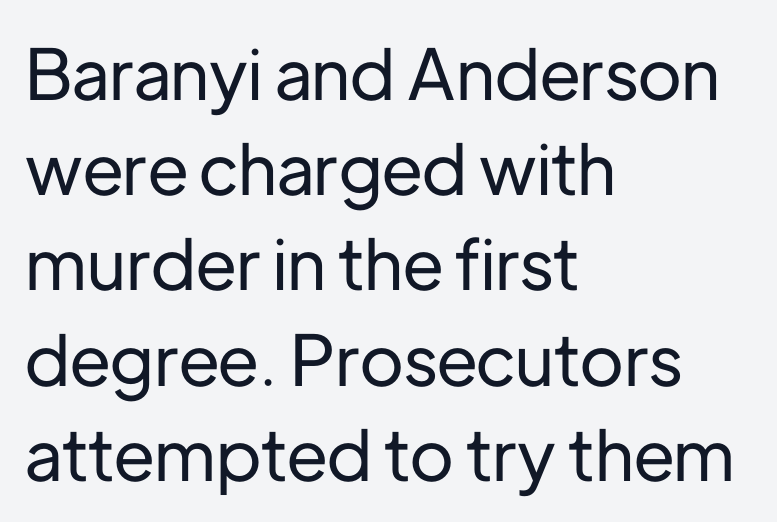
{"serif": "no", "italic": "no", "width": "normal", "stroke_contrast": "low", "x_height": "medium", "monospaced": "no", "underline": "no", "align": "left", "line_spacing": "normal", "line_spacing_ratio": 1.36, "letter_spacing": "normal", "letter_spacing_em": 0.0, "glyph_px": 70}
